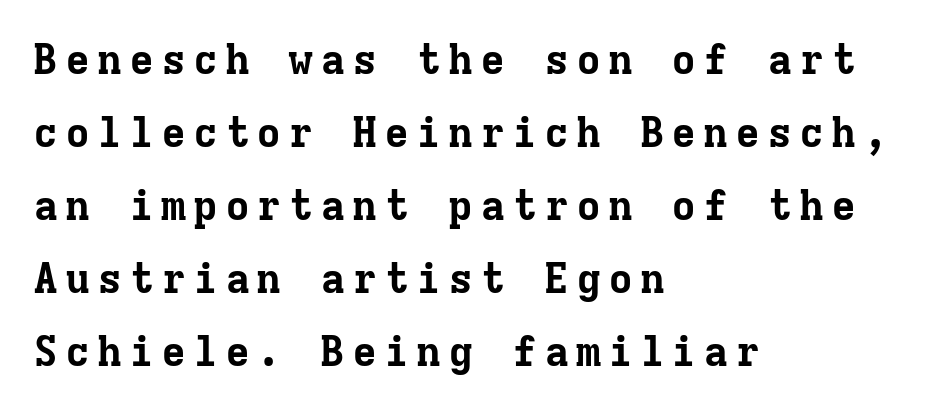
The characters display serif detailing at their extremities. Decoration check: the copy has no underline. You can tell it's not italic because the verticals are truly vertical. Look at the stroke-to-counter ratio: heavy, a bold. If you drew a ruler down the left edge, every line would touch it.
